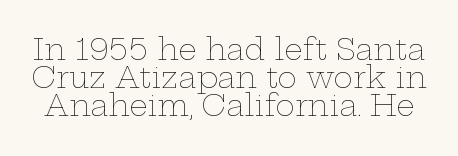
The image shows 29 px thin, wide type, upright; set tight line spacing (0.97x), normal letter spacing, not underlined; low stroke contrast and a medium x-height.
